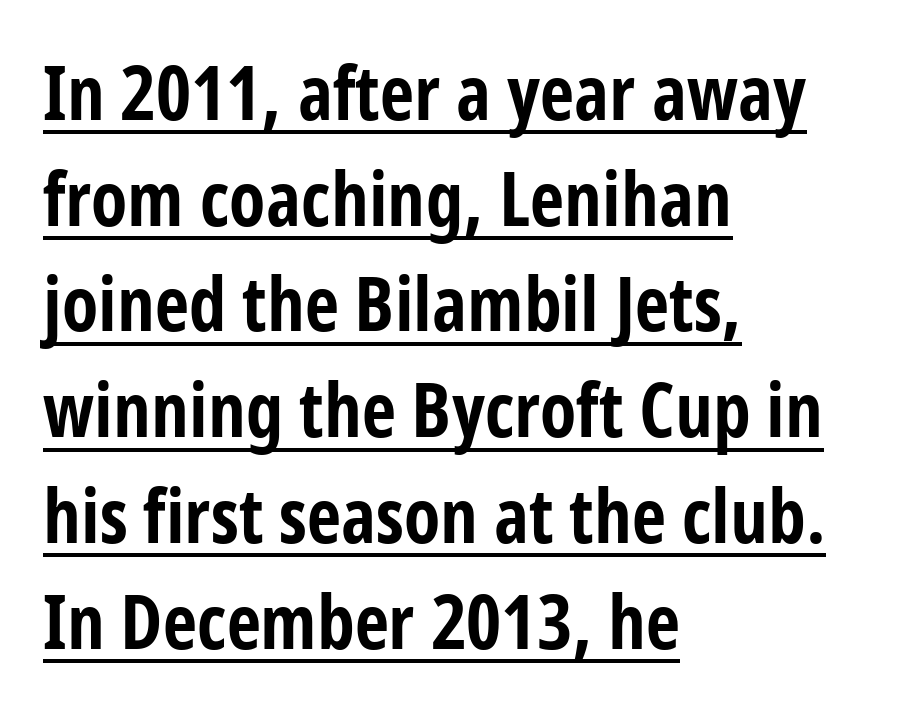
The strokes are fattened all the way to bold. Ordinary non-slanted type is in use. This rendering uses left alignment, leaving the right contour irregular. Nothing sits at the stroke ends, so this counts as sans-serif.
